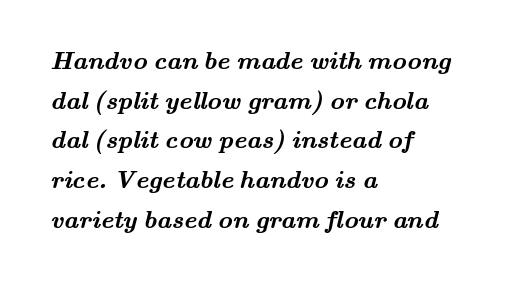
{"bold": "yes", "underline": "no", "align": "left", "line_spacing": "normal", "line_spacing_ratio": 1.59, "letter_spacing": "normal", "letter_spacing_em": 0.0, "glyph_px": 25}
